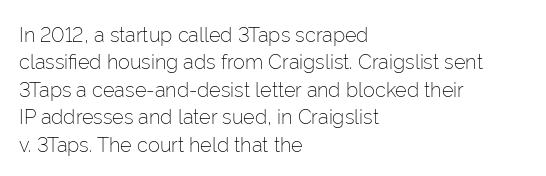
{"italic": "no", "bold": "no", "underline": "no", "align": "left", "line_spacing": "normal", "line_spacing_ratio": 1.37, "letter_spacing": "normal", "letter_spacing_em": 0.0, "glyph_px": 20}
